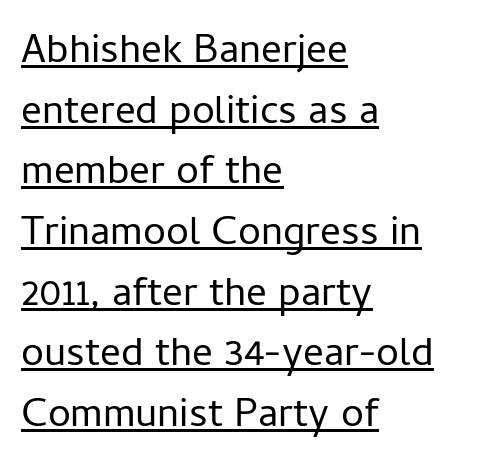
Think of a printed novel: that variable character pitch is what you see here. Default kerning and tracking; the words read as compact shapes. The designer left line spacing at the default. Think standard paragraph weight, or any step lighter than that. What decoration does the sample have? An underline. Characters remain perfectly vertical along every line.
